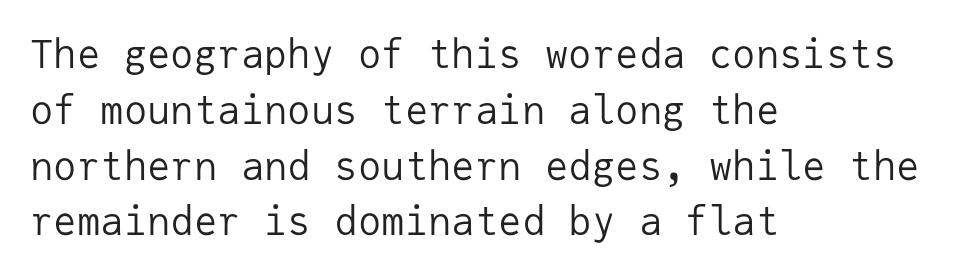
The image shows 39 px regular-weight sans-serif type, upright, monospaced; set left-aligned, normal line spacing (1.43x), normal letter spacing, not underlined; low stroke contrast and a medium x-height.
